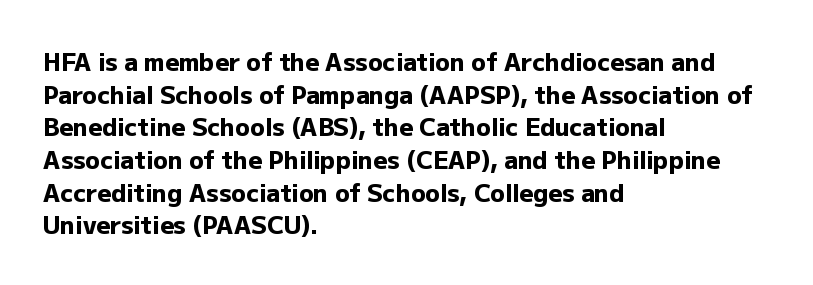
Q: Is the text bold? A: Yes.
Q: Is the text italic (slanted)? A: No, it is upright.
Q: Is the text underlined? A: No.
Q: How is the paragraph aligned? A: Left-aligned.
Q: Is the spacing between letters normal or unusually wide? A: Normal.
Q: Is the spacing between lines tight, normal or loose? A: Normal.
